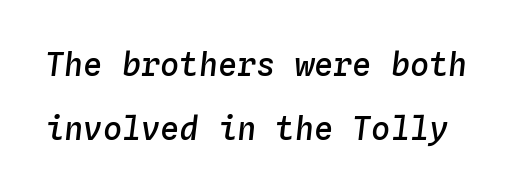
Check under the words: just untouched page. There's an unmistakable incline to the writing here. Summary of weight: moderately heavy, a semibold. Here the designer chose a console-style face with uniform glyph widths. Is the letter spacing exaggerated? No — it looks like the ordinary default.
